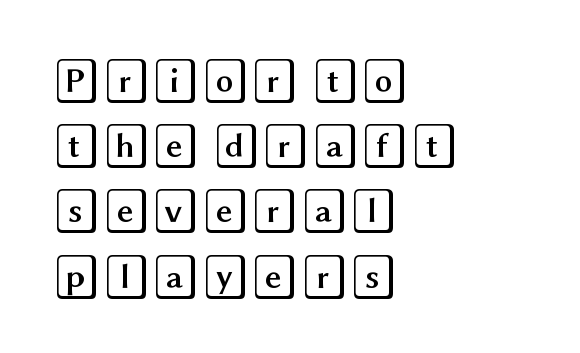
Q: Is the text italic (slanted)? A: No, it is upright.
Q: Is the text underlined? A: No.
Q: How is the paragraph aligned? A: Left-aligned.
Q: Is the spacing between letters normal or unusually wide? A: Normal.
Q: Is the spacing between lines tight, normal or loose? A: Normal.
Q: Width (condensed, normal, or wide)? A: Wide.
Q: x-height? A: Large.
